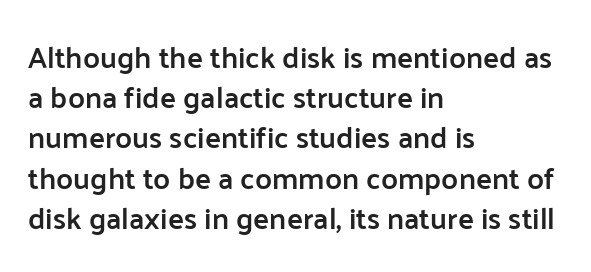
Regarding leading, the lines here are spaced in the standard way. Words float on clear page, feet unadorned. The typography opts for an upright posture over an oblique one. In terms of weight, the rendering is demibold, just under bold. In terms of letterspacing, this is plain default setting.
